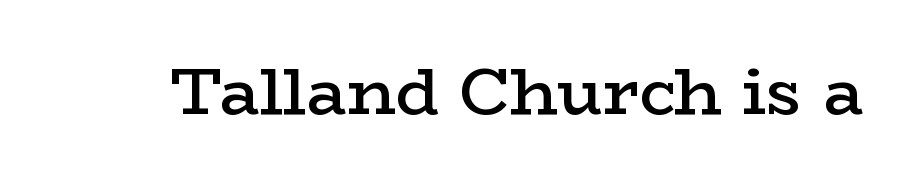
{"serif": "yes", "italic": "no", "bold": "semi", "weight": "semibold", "width": "wide", "stroke_contrast": "low", "x_height": "medium", "monospaced": "no", "underline": "no", "letter_spacing": "normal", "letter_spacing_em": 0.0, "glyph_px": 67}
